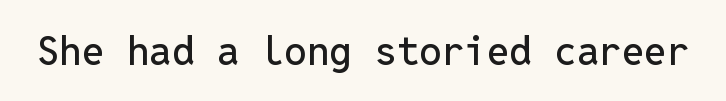
Each letter, wide or thin by design, is forced into the same width here. Bare-footed words on every line. Ascenders rise straight up at ninety degrees. The tracking reads as untouched default to a designer's eye. Serif or sans? Sans — the stroke terminals are bare.
